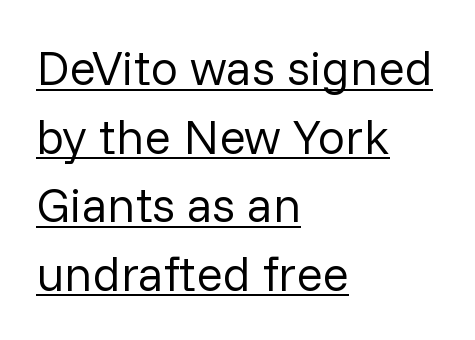
This is the regular roman posture of the typeface. You can tell from the bare stems that sans-serif type was used. A typesetter would call this leading conventional body-copy spacing. One-word summary of the alignment: left. The lettering is marked with a stroke running underneath it.
